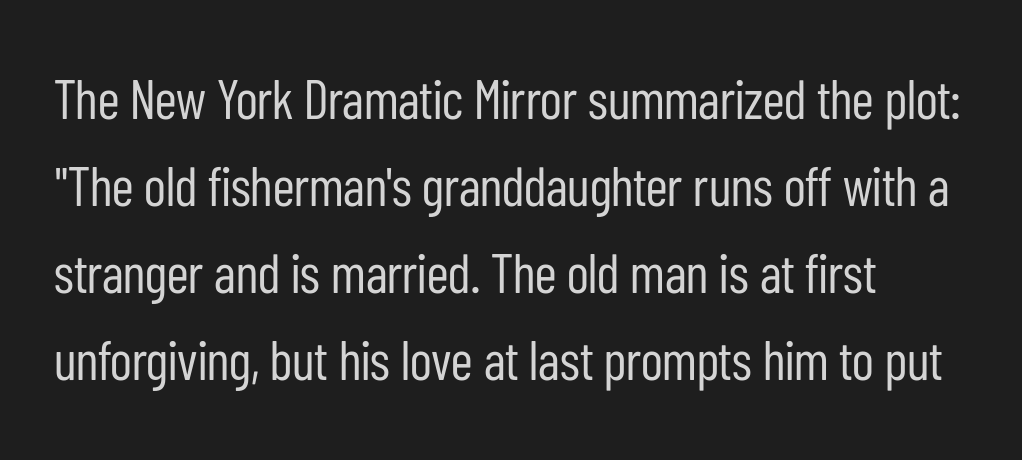
{"serif": "no", "italic": "no", "bold": "no", "weight": "regular", "width": "condensed", "stroke_contrast": "low", "x_height": "medium", "monospaced": "no", "underline": "no", "align": "left", "line_spacing": "normal", "line_spacing_ratio": 1.58, "letter_spacing": "normal", "letter_spacing_em": 0.0, "glyph_px": 55}
